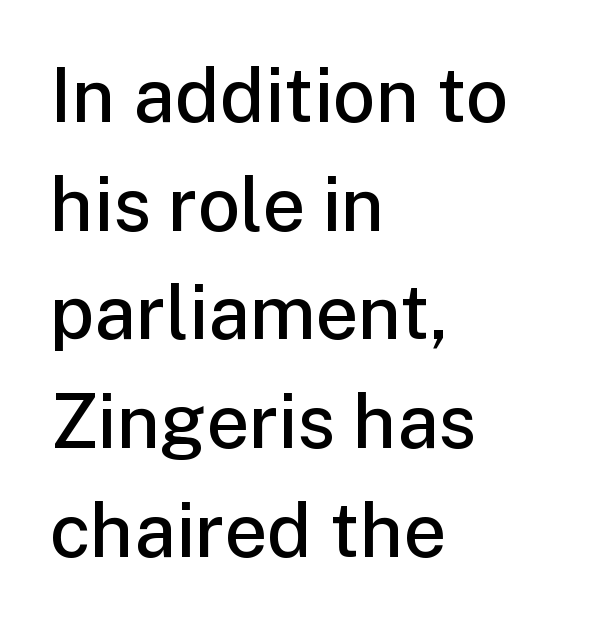
{"serif": "no", "italic": "no", "bold": "semi", "weight": "semibold", "width": "normal", "stroke_contrast": "low", "x_height": "medium", "monospaced": "no", "underline": "no", "align": "left", "line_spacing": "normal", "line_spacing_ratio": 1.45, "letter_spacing": "normal", "letter_spacing_em": 0.0, "glyph_px": 75}
